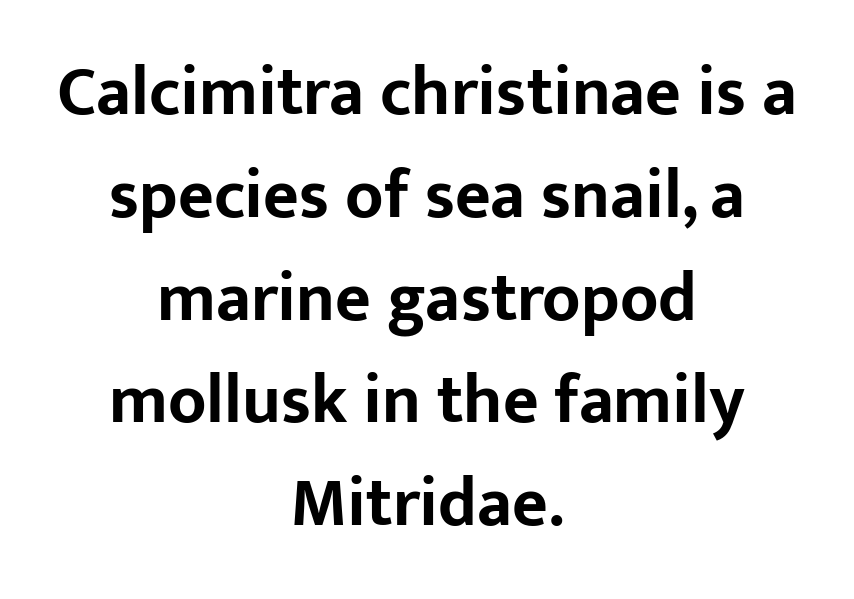
{"serif": "no", "italic": "no", "bold": "yes", "weight": "bold", "width": "normal", "stroke_contrast": "low", "x_height": "medium", "monospaced": "no", "underline": "no", "align": "center", "line_spacing": "normal", "line_spacing_ratio": 1.49, "letter_spacing": "normal", "letter_spacing_em": 0.0, "glyph_px": 69}
